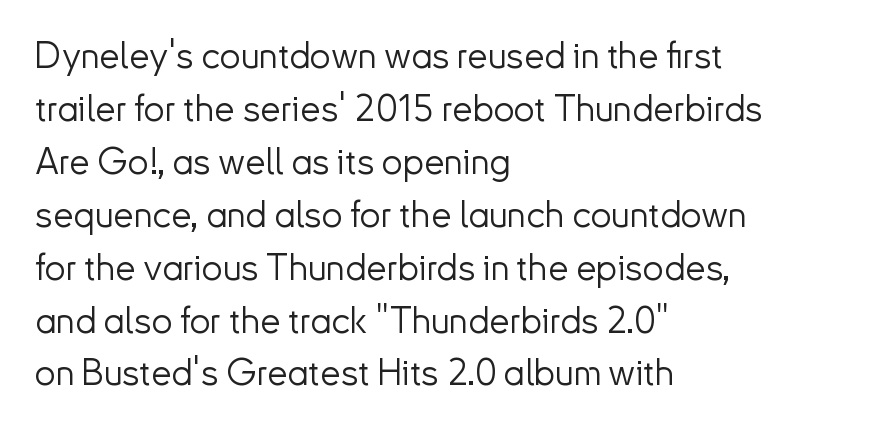
Q: Is the text bold? A: No.
Q: Is the text italic (slanted)? A: No, it is upright.
Q: Is the typeface a serif or a sans-serif typeface? A: Sans-serif.
Q: Is the text underlined? A: No.
Q: How is the paragraph aligned? A: Left-aligned.
Q: Is the spacing between letters normal or unusually wide? A: Normal.
Q: Is the spacing between lines tight, normal or loose? A: Normal.
Q: Width (condensed, normal, or wide)? A: Normal.
Q: Stroke contrast? A: Low.
Q: x-height? A: Small.
Q: Monospaced? A: No.
